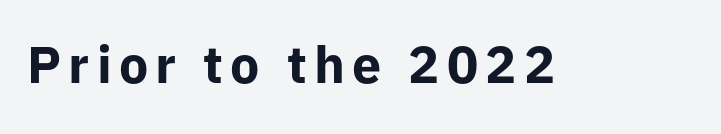
{"serif": "no", "italic": "no", "bold": "yes", "weight": "bold", "width": "normal", "stroke_contrast": "low", "x_height": "medium", "monospaced": "no", "underline": "no", "glyph_px": 52}
